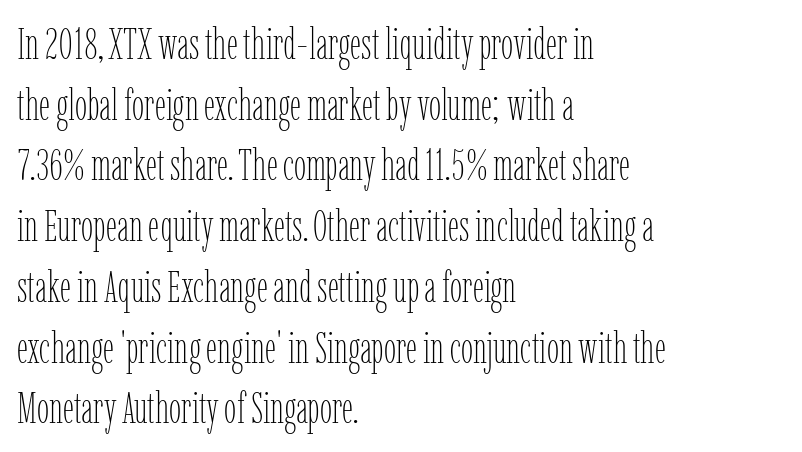
Quick note: interline space is typical. These lines stack with their left ends in a neat column. Here the designer chose a conventional face with non-uniform glyph widths. The axis of the letterforms is exactly vertical. The strokes carry an ordinary text weight at most.
